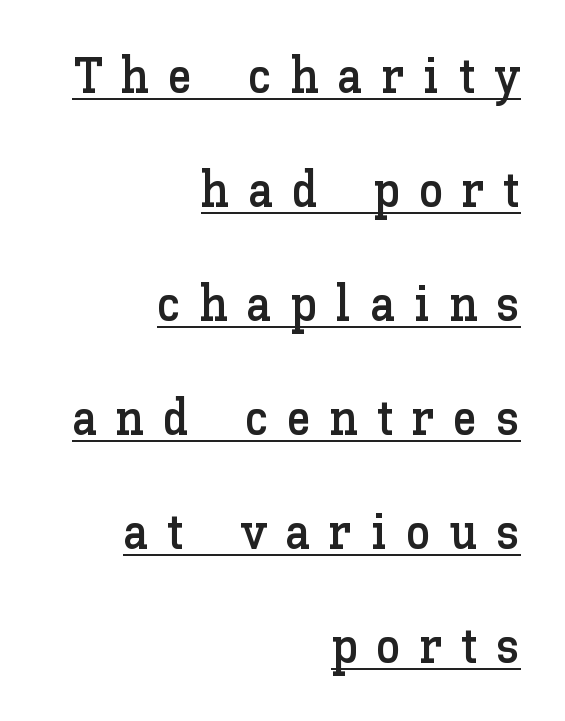
Q: Is the text italic (slanted)? A: No, it is upright.
Q: Is the text underlined? A: Yes.
Q: How is the paragraph aligned? A: Right-aligned.
Q: Is the spacing between letters normal or unusually wide? A: Unusually wide.
Q: Is the spacing between lines tight, normal or loose? A: Loose.
Q: Width (condensed, normal, or wide)? A: Normal.
Q: Stroke contrast? A: Low.
Q: x-height? A: Medium.
Q: Monospaced? A: No.
